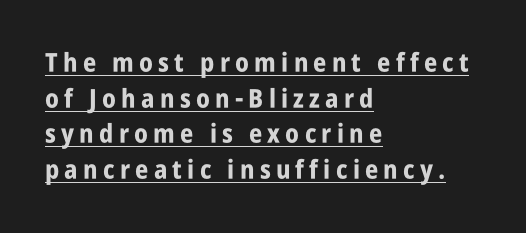
The image shows 26 px bold type, upright; set left-aligned, normal line spacing (1.37x), unusually wide letter spacing (+0.2 em), underlined.
